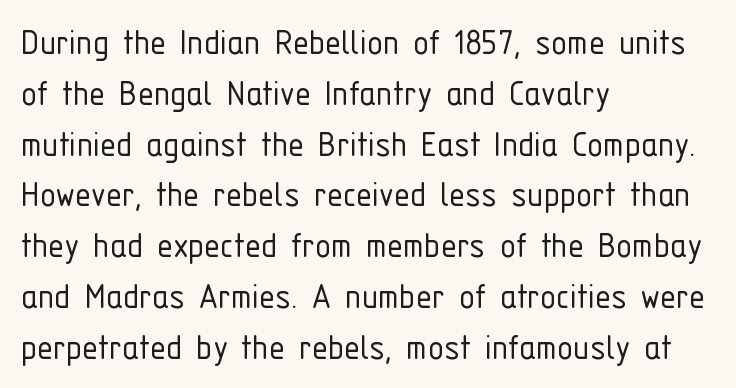
Q: Is the text bold? A: No.
Q: Is the text italic (slanted)? A: No, it is upright.
Q: Is the typeface a serif or a sans-serif typeface? A: Sans-serif.
Q: Is the text underlined? A: No.
Q: How is the paragraph aligned? A: Left-aligned.
Q: Is the spacing between letters normal or unusually wide? A: Normal.
Q: Is the spacing between lines tight, normal or loose? A: Normal.
Q: Width (condensed, normal, or wide)? A: Condensed.
Q: Stroke contrast? A: Low.
Q: x-height? A: Medium.
Q: Monospaced? A: No.
